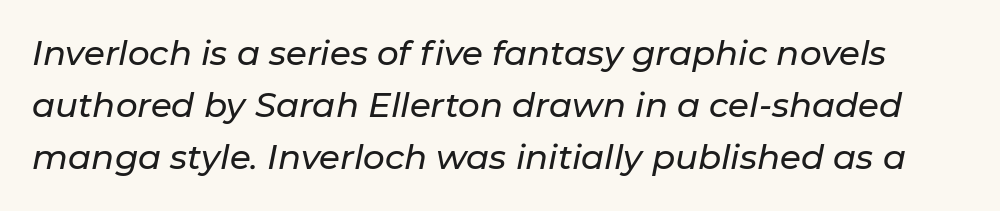
{"italic": "yes", "lean": "right", "slant_degrees": 11, "width": "normal", "stroke_contrast": "low", "x_height": "medium", "monospaced": "no", "underline": "no", "line_spacing": "normal", "line_spacing_ratio": 1.53, "letter_spacing": "normal", "letter_spacing_em": 0.0, "glyph_px": 34}
